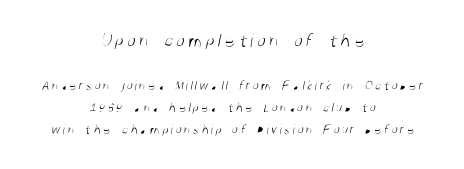
The strokes carry an ordinary text weight at most. Compared with typical paragraphs, the rows here are spaced about the same. The composition opens big and finishes small. Is the block centered? Yes — each line is placed symmetrically about the middle. Any mark beneath the type? The region is blank.
